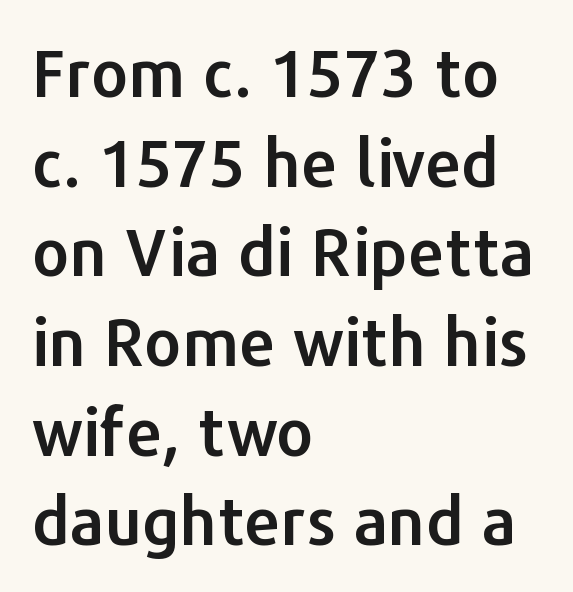
Q: Is the text italic (slanted)? A: No, it is upright.
Q: Is the typeface a serif or a sans-serif typeface? A: Sans-serif.
Q: Is the text underlined? A: No.
Q: How is the paragraph aligned? A: Left-aligned.
Q: Is the spacing between letters normal or unusually wide? A: Normal.
Q: Is the spacing between lines tight, normal or loose? A: Normal.
Q: Width (condensed, normal, or wide)? A: Normal.
Q: Stroke contrast? A: Low.
Q: x-height? A: Medium.
Q: Monospaced? A: No.
